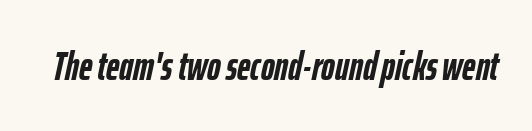
Rule under the text: the space is simply empty. The passage shown is emphatically bold. Every character sits at an angle, as italics do. Here the designer chose a conventional face with non-uniform glyph widths. Nobody touched the tracking dial on this one.
